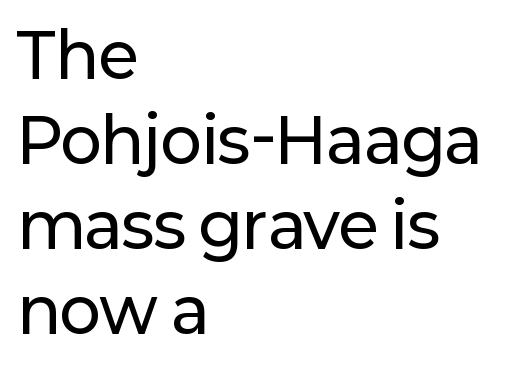
Line spacing here is normal. Every stem runs plumb, perpendicular to the baseline. Proportional: the letters do not fall into vertical columns. Here the glyphs are tracked normally, forming tight word shapes. The strip under each line holds only bare page. The setting favours the left margin, as ordinary paragraphs usually do.
